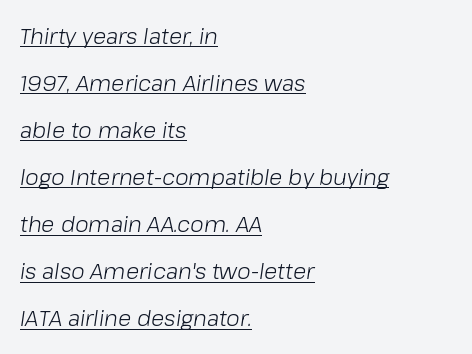
The image shows 22 px text type, italic (leaning right); set left-aligned, loose line spacing (2.14x), normal letter spacing, underlined.
